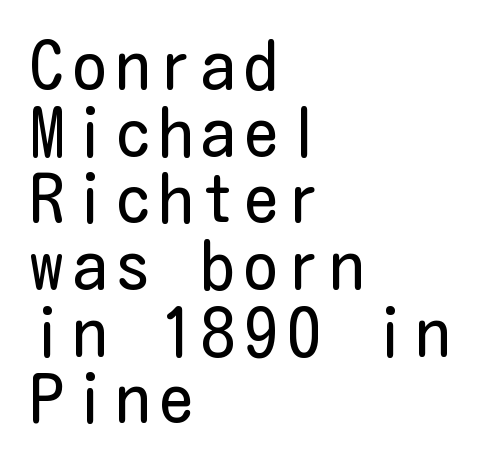
Q: Is the text bold? A: No.
Q: Is the text italic (slanted)? A: No, it is upright.
Q: Is the typeface a serif or a sans-serif typeface? A: Sans-serif.
Q: Is the text underlined? A: No.
Q: How is the paragraph aligned? A: Left-aligned.
Q: Is the spacing between lines tight, normal or loose? A: Tight.
Q: Width (condensed, normal, or wide)? A: Condensed.
Q: Stroke contrast? A: Low.
Q: x-height? A: Medium.
